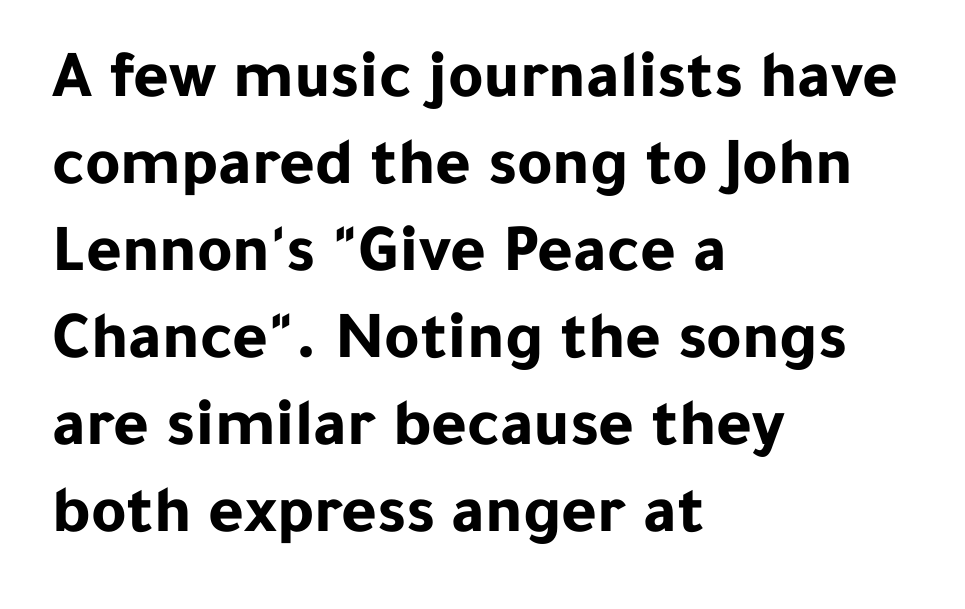
{"serif": "no", "italic": "no", "bold": "yes", "weight": "bold", "width": "normal", "stroke_contrast": "low", "x_height": "medium", "monospaced": "no", "underline": "no", "align": "left", "line_spacing": "normal", "line_spacing_ratio": 1.28, "letter_spacing": "normal", "letter_spacing_em": 0.0, "glyph_px": 68}
